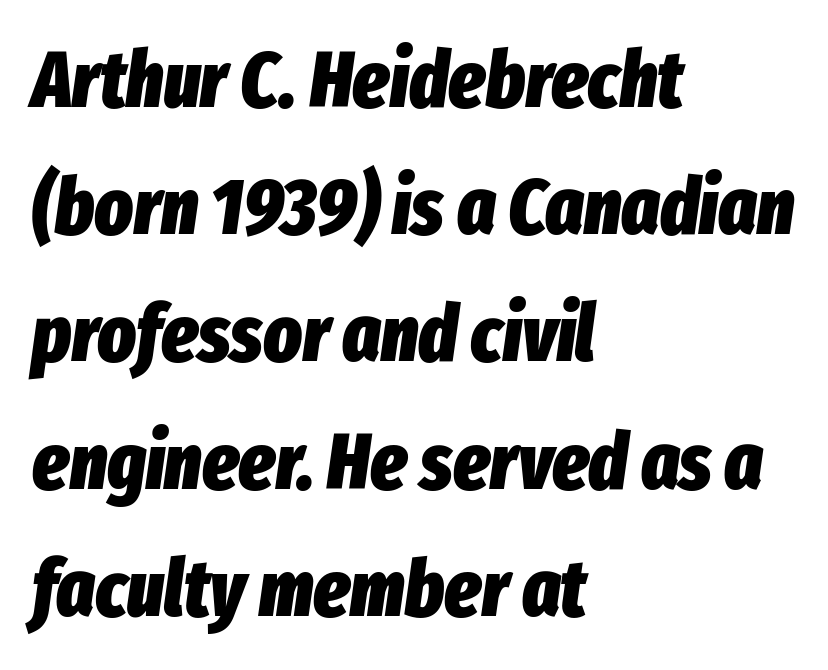
The image shows 80 px heavy, condensed type, italic (leaning right); set left-aligned, normal line spacing (1.59x), normal letter spacing, not underlined; low stroke contrast and a medium x-height.
